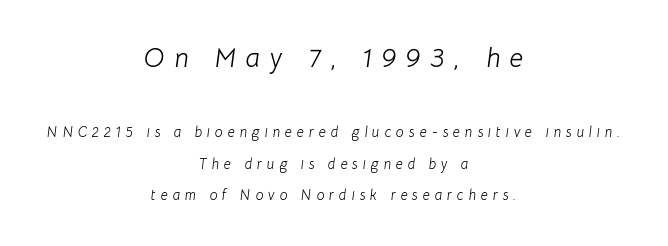
The image shows 27 px text type, italic (leaning right); set centered, loose line spacing (2.27x), unusually wide letter spacing (+0.35 em), not underlined; the first (top) block is 1.93x larger.
